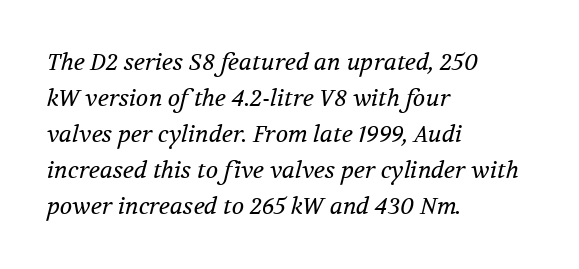
Successive baselines arrive at the customary interval. Only glyphs here, with clear space below each row. Weight: not bold — regular or lighter. The line texture is even and compact thanks to regular tracking. The paragraph has a hard left edge and a soft right edge. Slanted lettering throughout.
